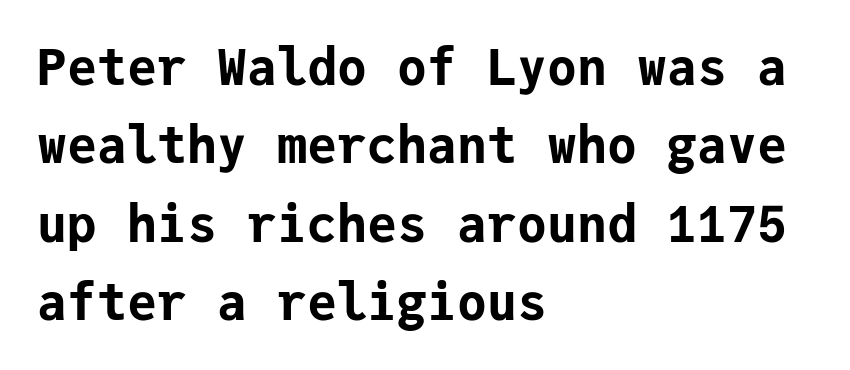
Q: Is the text bold? A: Yes.
Q: Is the text italic (slanted)? A: No, it is upright.
Q: Is the typeface a serif or a sans-serif typeface? A: Sans-serif.
Q: Is the text underlined? A: No.
Q: How is the paragraph aligned? A: Left-aligned.
Q: Is the spacing between letters normal or unusually wide? A: Normal.
Q: Is the spacing between lines tight, normal or loose? A: Normal.
Q: Width (condensed, normal, or wide)? A: Normal.
Q: Stroke contrast? A: Low.
Q: x-height? A: Medium.
Q: Monospaced? A: Yes.
